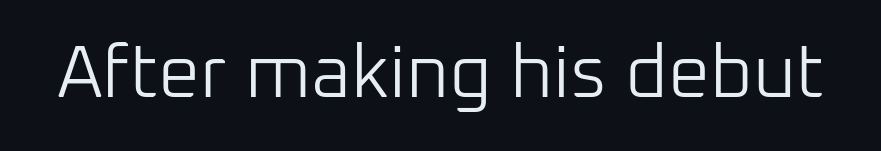
The image shows 74 px light sans-serif type, upright; set normal letter spacing, not underlined; low stroke contrast and a medium x-height.
